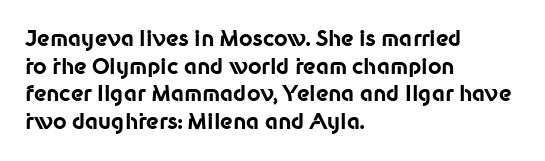
It's the straight-up-and-down kind of type. The words here are not underlined. Summary of vertical rhythm: regular, with standard interline spacing. Alignment: flush left. The rendering keeps characters at their native spacing.
